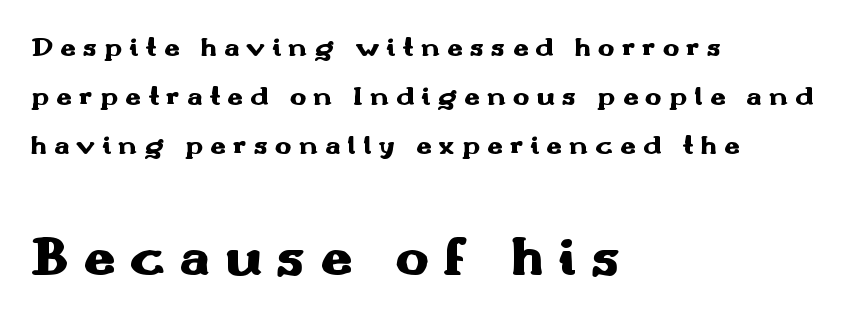
The image shows 57 px heavy, wide sans-serif type, upright; set left-aligned, line spacing 1.75x, unusually wide letter spacing (+0.25 em), not underlined; the second (bottom) block is 2.04x larger; medium stroke contrast and a small x-height.
